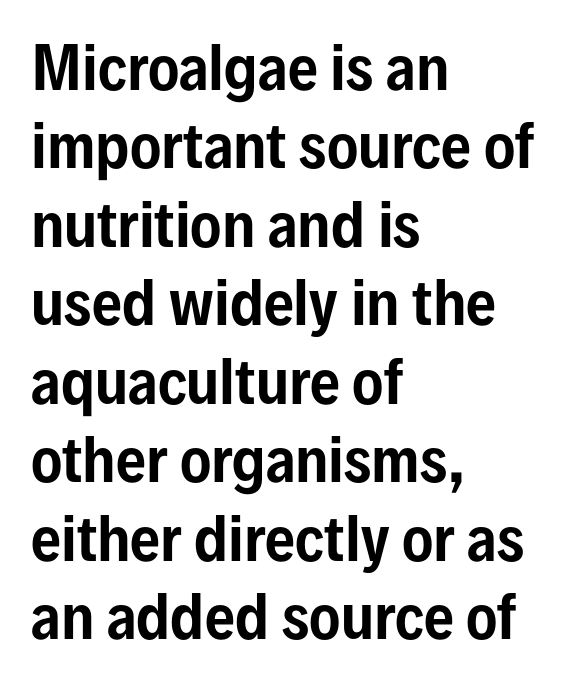
{"serif": "no", "italic": "no", "width": "condensed", "stroke_contrast": "low", "x_height": "medium", "monospaced": "no", "underline": "no", "align": "left", "line_spacing": "normal", "line_spacing_ratio": 1.33, "letter_spacing": "normal", "letter_spacing_em": 0.0, "glyph_px": 59}
